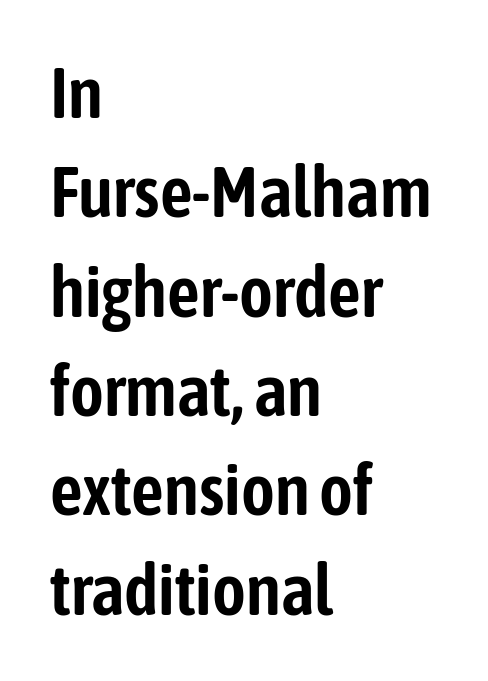
The image shows 72 px condensed sans-serif type, upright; set left-aligned, normal line spacing (1.38x), normal letter spacing, not underlined; low stroke contrast and a medium x-height.
